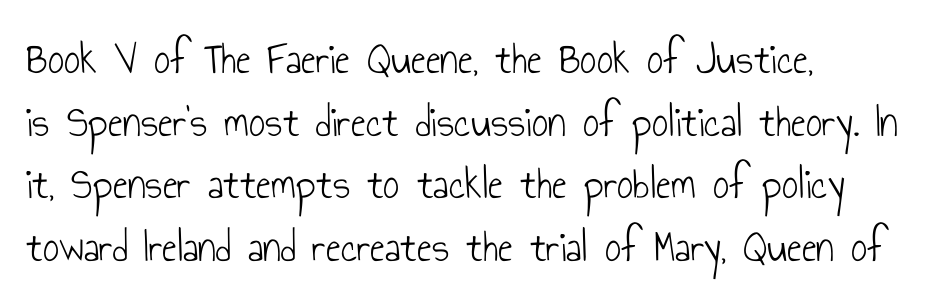
{"serif": "no", "italic": "no", "bold": "no", "weight": "light", "width": "condensed", "stroke_contrast": "low", "x_height": "small", "monospaced": "no", "underline": "no", "align": "left", "line_spacing": "normal", "line_spacing_ratio": 1.39, "letter_spacing": "normal", "letter_spacing_em": 0.0, "glyph_px": 45}
